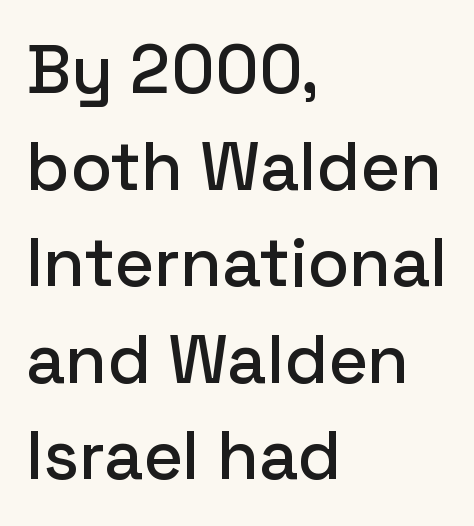
Decoration check: the copy has no underline. The rows are spaced the way most documents space them. Upright lettering throughout. These lines stack with their left ends in a neat column. Letterform terminals end flat and unadorned throughout the passage.
